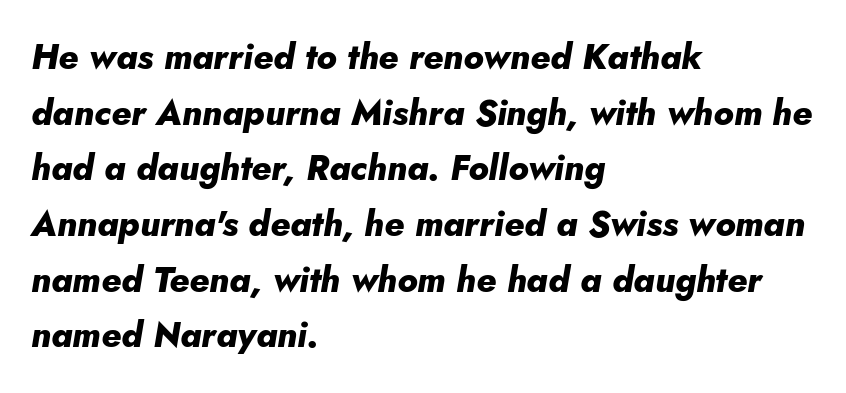
Compared with a centered layout, this one pins lines to the left instead. The leading is moderate, giving the passage an even texture. Set as a true bold cut, around the 700 mark. The passage shown leans; its letterforms are oblique. The letters advance in unequal steps, a hallmark of proportional type.
